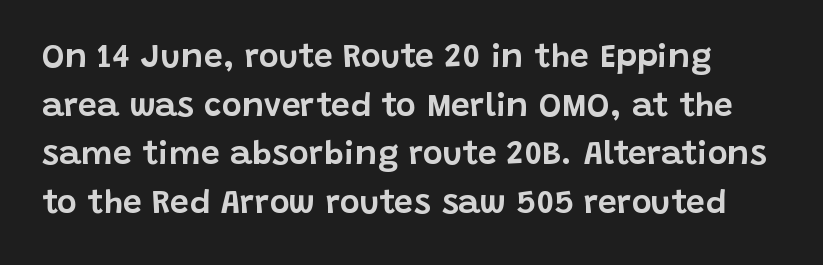
{"serif": "no", "italic": "no", "width": "normal", "stroke_contrast": "low", "x_height": "large", "monospaced": "no", "underline": "no", "line_spacing": "normal", "line_spacing_ratio": 1.43, "letter_spacing": "normal", "letter_spacing_em": 0.0, "glyph_px": 34}
